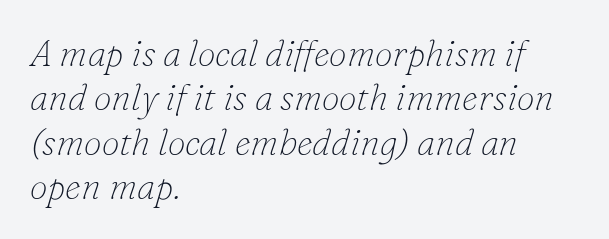
Q: Is the text bold? A: No.
Q: Is the text italic (slanted)? A: Yes, it leans right by about 16 degrees.
Q: Is the typeface a serif or a sans-serif typeface? A: Serif.
Q: Is the text underlined? A: No.
Q: How is the paragraph aligned? A: Left-aligned.
Q: Is the spacing between letters normal or unusually wide? A: Normal.
Q: Width (condensed, normal, or wide)? A: Normal.
Q: Stroke contrast? A: Low.
Q: x-height? A: Small.
Q: Monospaced? A: No.
